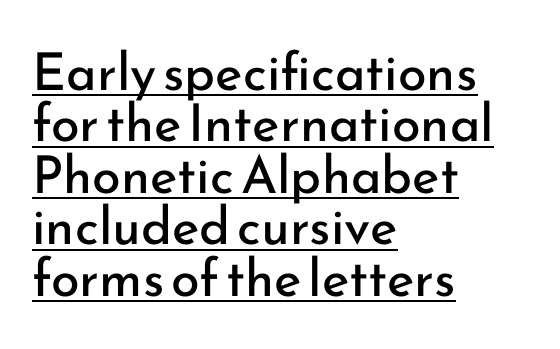
The image shows 52 px regular-weight sans-serif type, upright; set left-aligned, tight line spacing (0.99x), normal letter spacing, underlined; low stroke contrast and a small x-height.
